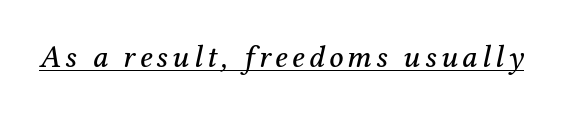
The image shows 31 px serif type, italic (leaning right); set underlined; medium stroke contrast and a medium x-height.
